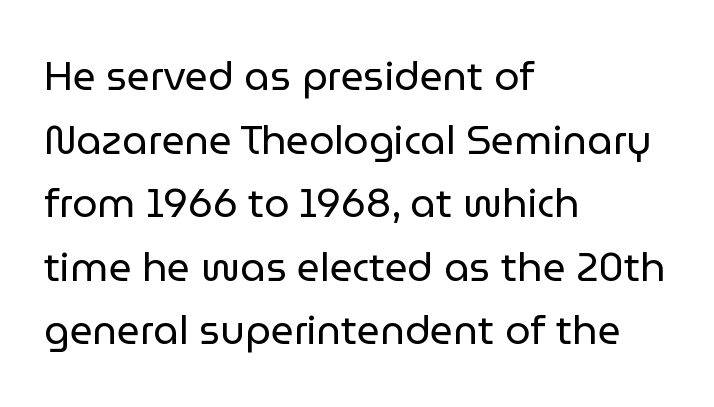
{"serif": "no", "italic": "no", "bold": "no", "weight": "regular", "width": "normal", "stroke_contrast": "low", "x_height": "medium", "monospaced": "no", "underline": "no", "align": "left", "line_spacing": "normal", "line_spacing_ratio": 1.59, "letter_spacing": "normal", "letter_spacing_em": 0.0, "glyph_px": 40}
